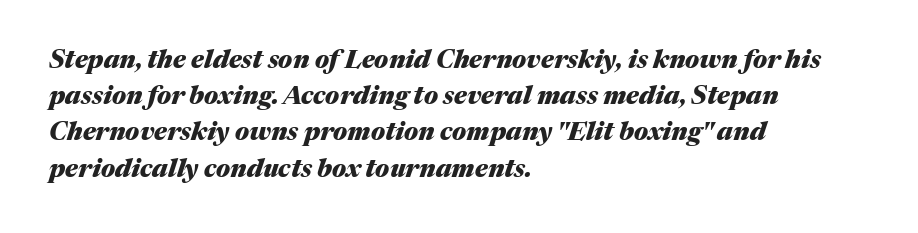
The image shows 25 px bold type, italic (leaning right); set left-aligned, normal line spacing (1.45x), normal letter spacing, not underlined.
